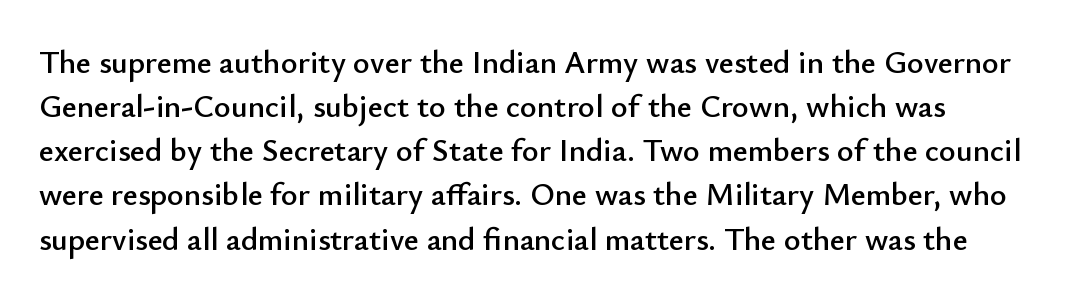
The line texture is even and compact thanks to regular tracking. You could not count columns in this text — the font is proportionally spaced. Serifs: no, the terminals of the letterforms are clean. Quick note: underline off. Leading: standard.
